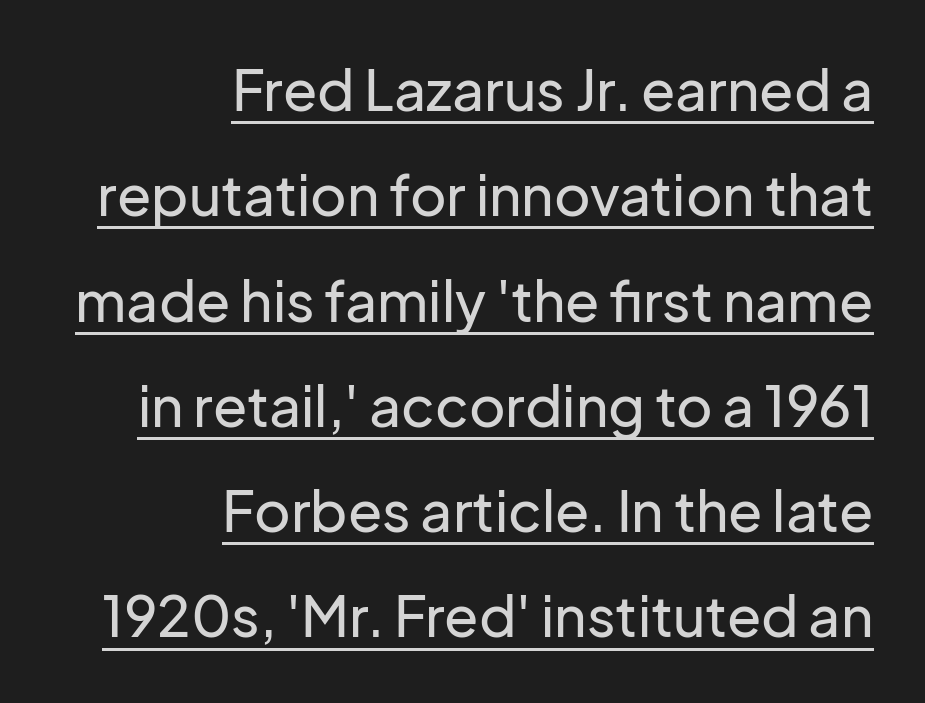
Like a heading marked for emphasis, these lines bear an underscore. Each word holds together tightly as a unit, with standard inter-letter gaps. The compositor pushed each line to the right boundary. The passage shown is typed in a proportional face where columns would drift.
